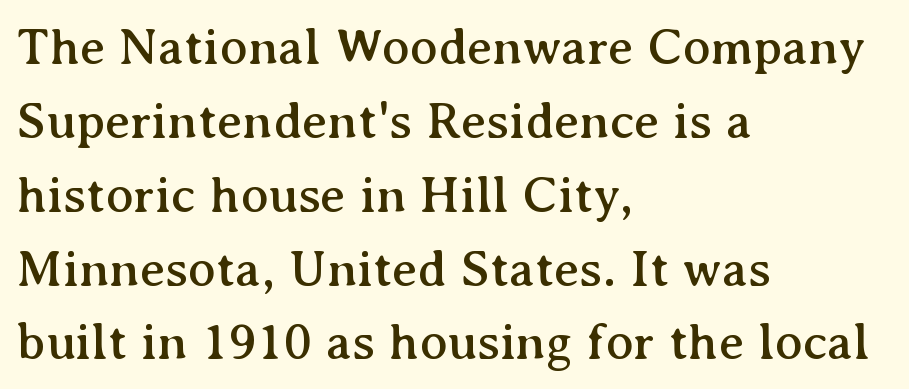
{"serif": "yes", "italic": "no", "width": "normal", "stroke_contrast": "medium", "x_height": "medium", "monospaced": "no", "underline": "no", "align": "left", "line_spacing": "normal", "line_spacing_ratio": 1.42, "letter_spacing": "normal", "letter_spacing_em": 0.0, "glyph_px": 52}
